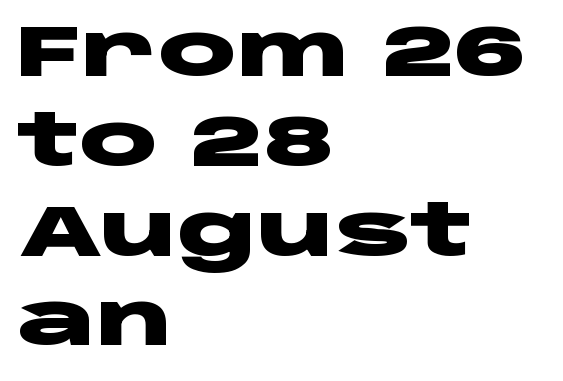
Q: Is the text bold? A: Yes.
Q: Is the text italic (slanted)? A: No, it is upright.
Q: Is the typeface a serif or a sans-serif typeface? A: Sans-serif.
Q: Is the text underlined? A: No.
Q: How is the paragraph aligned? A: Left-aligned.
Q: Is the spacing between letters normal or unusually wide? A: Normal.
Q: Width (condensed, normal, or wide)? A: Wide.
Q: Stroke contrast? A: Low.
Q: x-height? A: Large.
Q: Monospaced? A: No.
